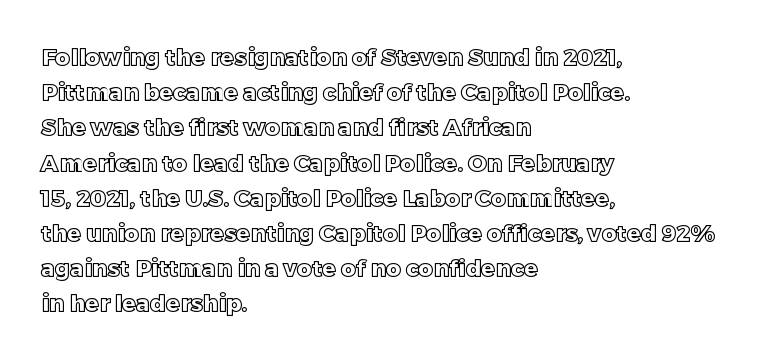
{"italic": "no", "underline": "no", "align": "left", "line_spacing": "normal", "line_spacing_ratio": 1.53, "letter_spacing": "normal", "letter_spacing_em": 0.0, "glyph_px": 23}
